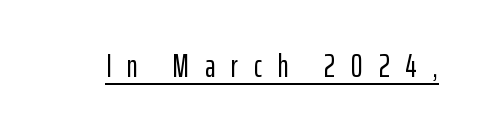
The image shows 33 px condensed sans-serif type, upright; set unusually wide letter spacing (+0.47 em), underlined; low stroke contrast and a medium x-height.
